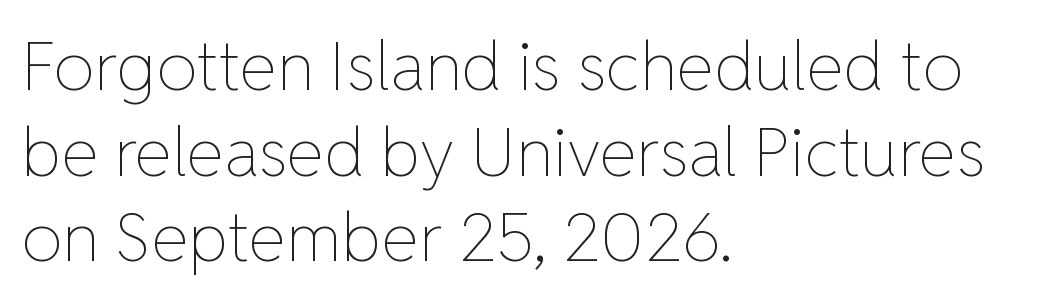
The type is set solid horizontally, with unmodified tracking. Underlining? Definitely not there. Compared with a centered layout, this one pins lines to the left instead. Each letter keeps its own natural width here, so spacing adapts to shape.
